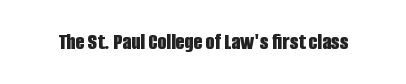
Q: Is the text bold? A: Yes.
Q: Is the text italic (slanted)? A: No, it is upright.
Q: Is the text underlined? A: No.
Q: Is the spacing between letters normal or unusually wide? A: Normal.
